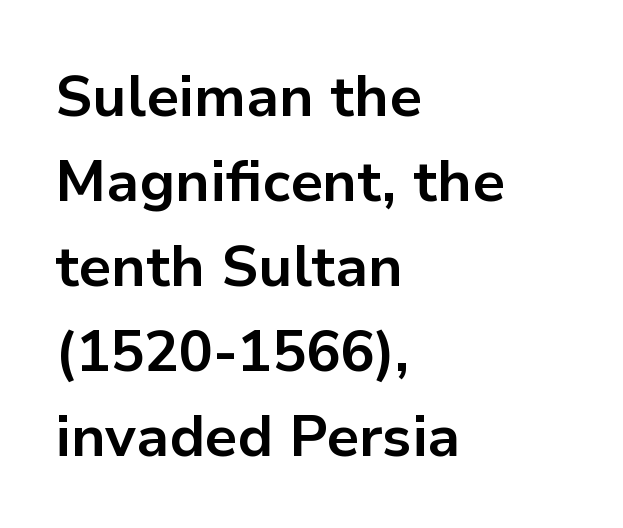
Q: Is the text bold? A: Yes.
Q: Is the text italic (slanted)? A: No, it is upright.
Q: Is the typeface a serif or a sans-serif typeface? A: Sans-serif.
Q: Is the text underlined? A: No.
Q: How is the paragraph aligned? A: Left-aligned.
Q: Is the spacing between letters normal or unusually wide? A: Normal.
Q: Is the spacing between lines tight, normal or loose? A: Normal.
Q: Width (condensed, normal, or wide)? A: Normal.
Q: Stroke contrast? A: Low.
Q: x-height? A: Medium.
Q: Monospaced? A: No.
